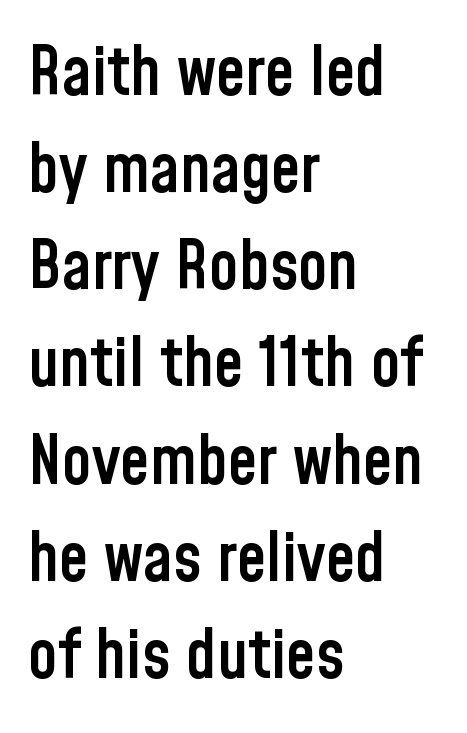
The passage shown has conventional tracking throughout. No feet cap the strokes, marking this as sans-serif type. The strokes are fattened partway — semibold, not bold. One glance says typical: line gaps are just what's usual. Descenders are the only things crossing below the line. The font's upright variant was chosen for this text.
